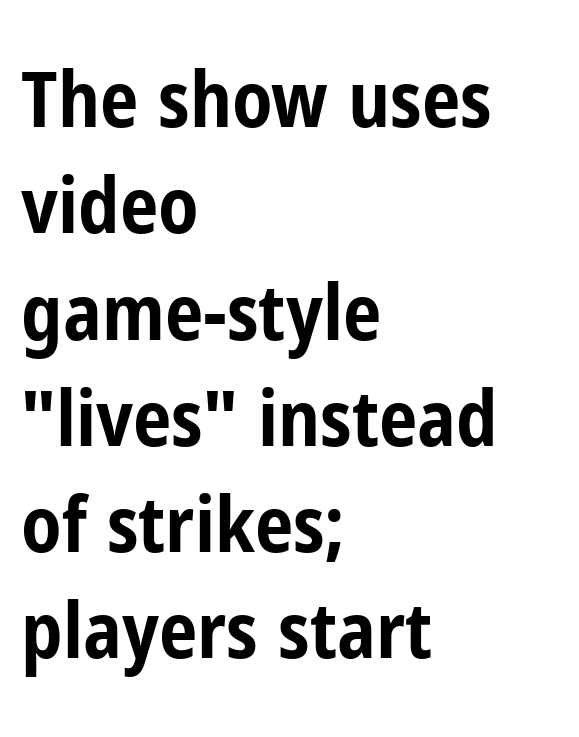
{"serif": "no", "italic": "no", "bold": "yes", "weight": "bold", "width": "condensed", "stroke_contrast": "low", "x_height": "medium", "monospaced": "no", "underline": "no", "align": "left", "line_spacing": "normal", "line_spacing_ratio": 1.38, "letter_spacing": "normal", "letter_spacing_em": 0.0, "glyph_px": 77}
